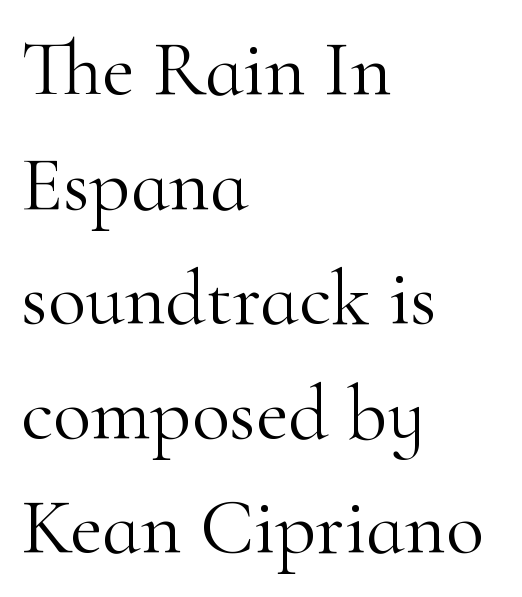
This is the regular roman posture of the typeface. If you drew a ruler down the left edge, every line would touch it. The passage shown is typeset with a serif family. Is this a heavy cut? Hardly; it is regular or lighter.
